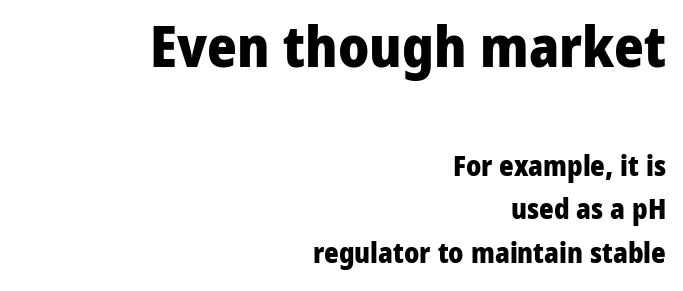
The image shows 57 px heavy sans-serif type, upright; set right-aligned, normal line spacing (1.55x), normal letter spacing, not underlined; the first (top) block is 2.04x larger; low stroke contrast and a medium x-height.
